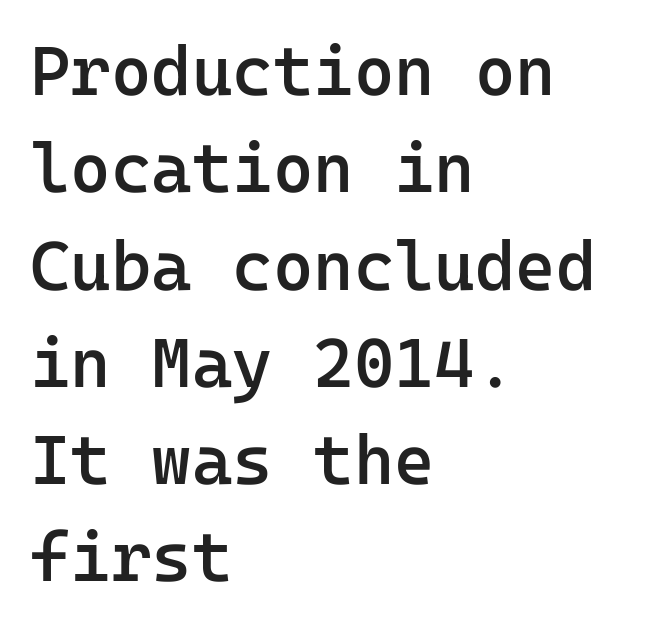
Stroke thickness is moderately raised; the sample reads as semibold. Interline gaps are of average width in this sample. Note the uniform advance width — an 'i' takes as much space as an 'm'. Plain, unruled lines of type.
